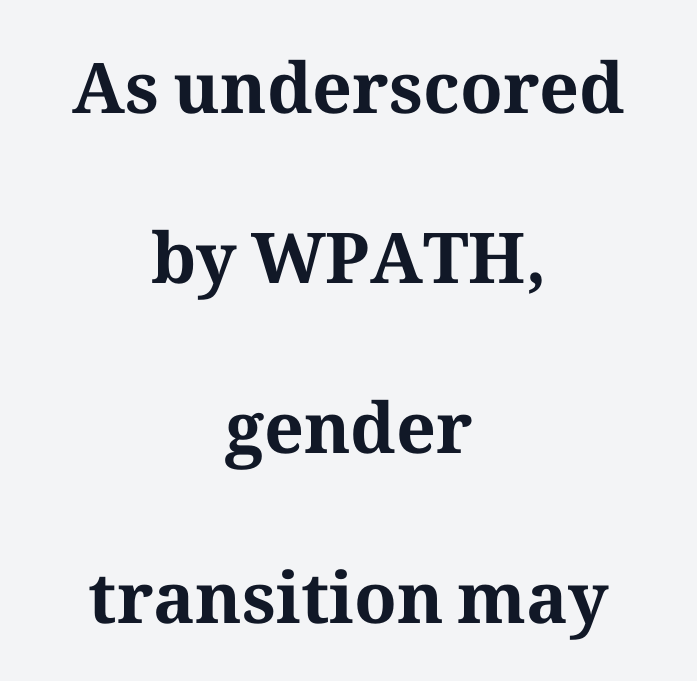
The image shows 70 px bold serif type, upright; set centered, loose line spacing (2.43x), normal letter spacing, not underlined; medium stroke contrast and a medium x-height.
